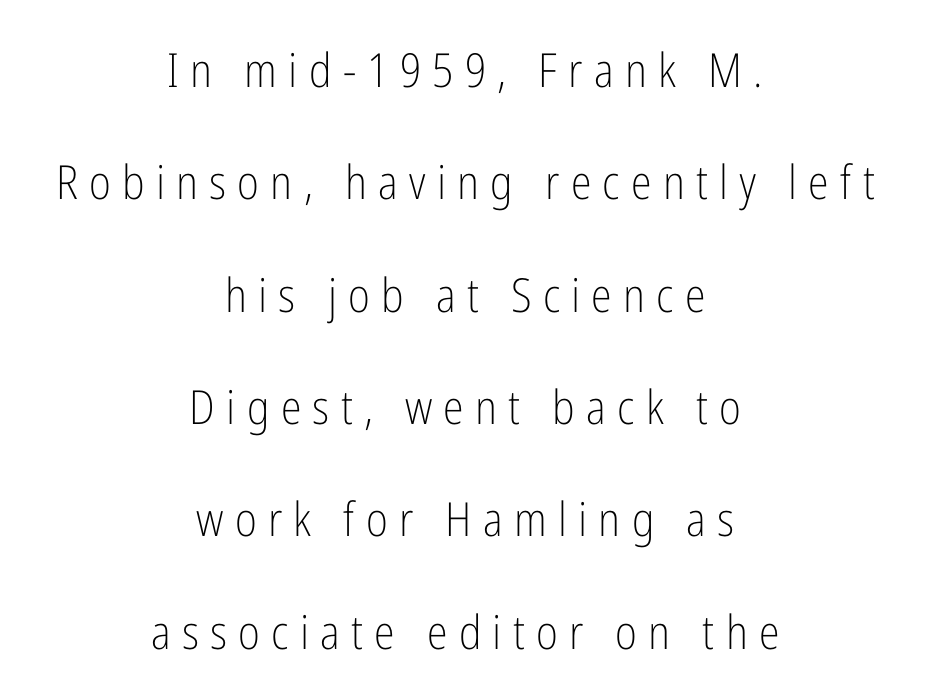
{"serif": "no", "italic": "no", "bold": "no", "weight": "light", "width": "condensed", "stroke_contrast": "low", "x_height": "medium", "monospaced": "no", "underline": "no", "align": "center", "line_spacing": "loose", "line_spacing_ratio": 2.39, "letter_spacing": "wide", "letter_spacing_em": 0.24, "glyph_px": 47}
